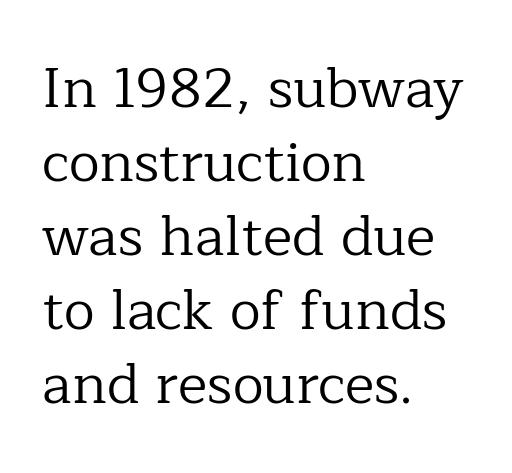
{"serif": "yes", "italic": "no", "bold": "no", "weight": "regular", "width": "normal", "stroke_contrast": "low", "x_height": "medium", "monospaced": "no", "underline": "no", "align": "left", "line_spacing": "normal", "line_spacing_ratio": 1.32, "letter_spacing": "normal", "letter_spacing_em": 0.0, "glyph_px": 56}
